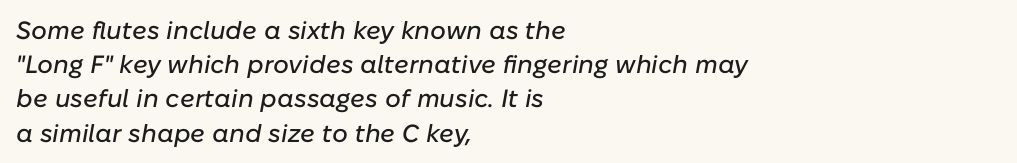
Q: Is the text italic (slanted)? A: Yes, it leans right by about 10 degrees.
Q: Is the text underlined? A: No.
Q: How is the paragraph aligned? A: Left-aligned.
Q: Is the spacing between letters normal or unusually wide? A: Normal.
Q: Is the spacing between lines tight, normal or loose? A: Normal.
